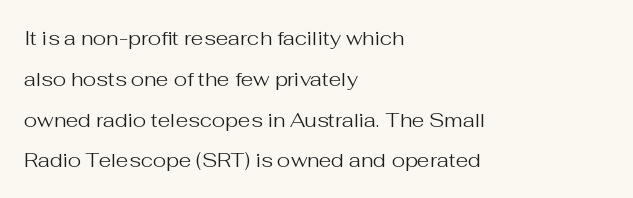
{"italic": "no", "bold": "no", "underline": "no", "align": "left", "line_spacing": "loose", "line_spacing_ratio": 2.04, "letter_spacing": "normal", "letter_spacing_em": 0.0, "glyph_px": 20}
